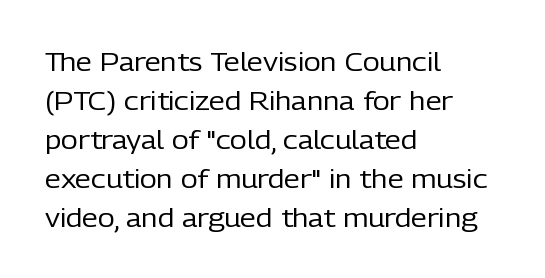
{"italic": "no", "bold": "no", "underline": "no", "align": "left", "line_spacing": "normal", "line_spacing_ratio": 1.5, "letter_spacing": "normal", "letter_spacing_em": 0.0, "glyph_px": 26}
